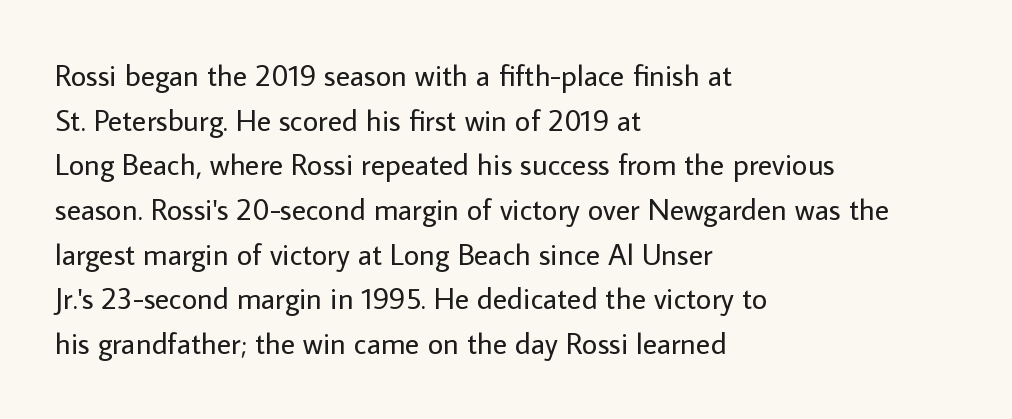
The image shows 30 px regular-weight sans-serif type, upright; set left-aligned, normal line spacing (1.49x), normal letter spacing, not underlined; low stroke contrast and a medium x-height.
